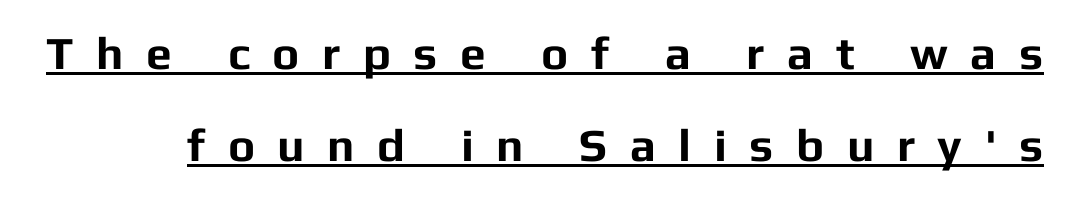
The image shows 46 px bold sans-serif type, upright; set loose line spacing (1.99x), unusually wide letter spacing (+0.49 em), underlined; low stroke contrast and a medium x-height.
